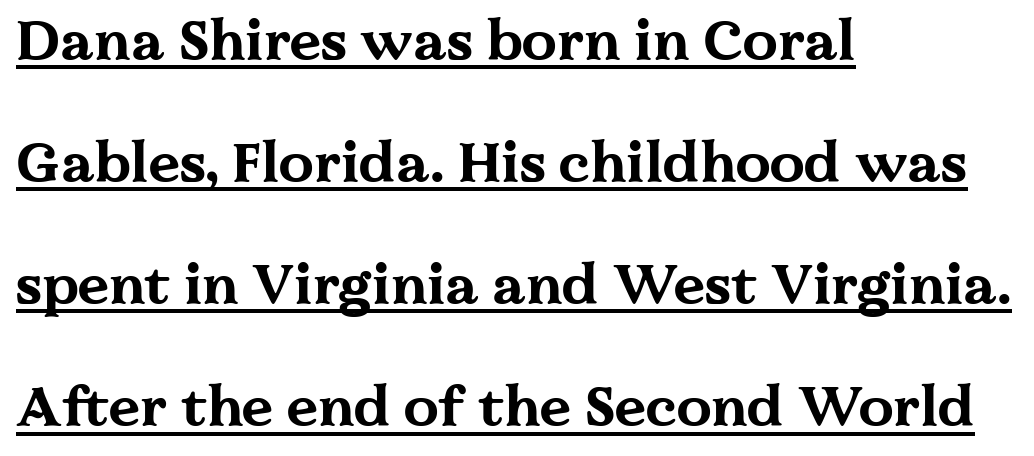
Notice how the stems are strictly vertical — no italics here. How would I describe the line gaps? Wide and relaxed. The words here are underlined. The setting favours the left margin, as ordinary paragraphs usually do. Students, note that the glyphs here touch the page at normal intervals.
